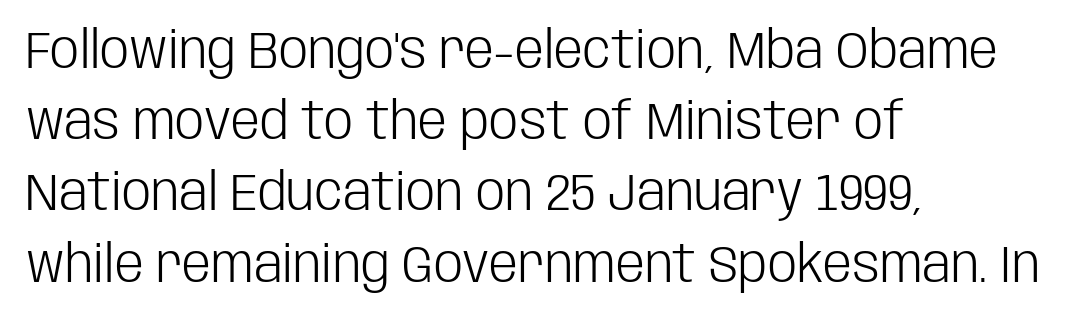
{"serif": "no", "italic": "no", "bold": "no", "weight": "light", "width": "condensed", "stroke_contrast": "low", "x_height": "large", "monospaced": "no", "underline": "no", "align": "left", "line_spacing": "normal", "line_spacing_ratio": 1.37, "letter_spacing": "normal", "letter_spacing_em": 0.0, "glyph_px": 52}
